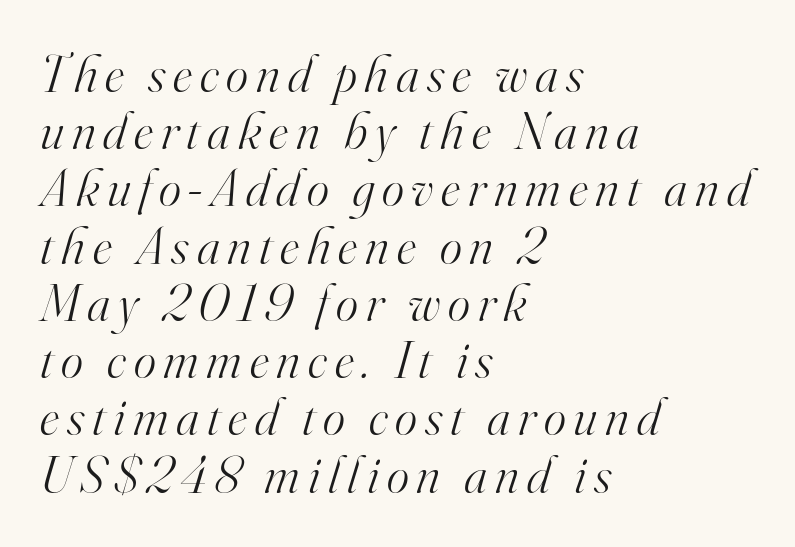
The image shows 53 px light serif type, italic (leaning right); set left-aligned, tight line spacing (1.08x), not underlined; high stroke contrast and a small x-height.
